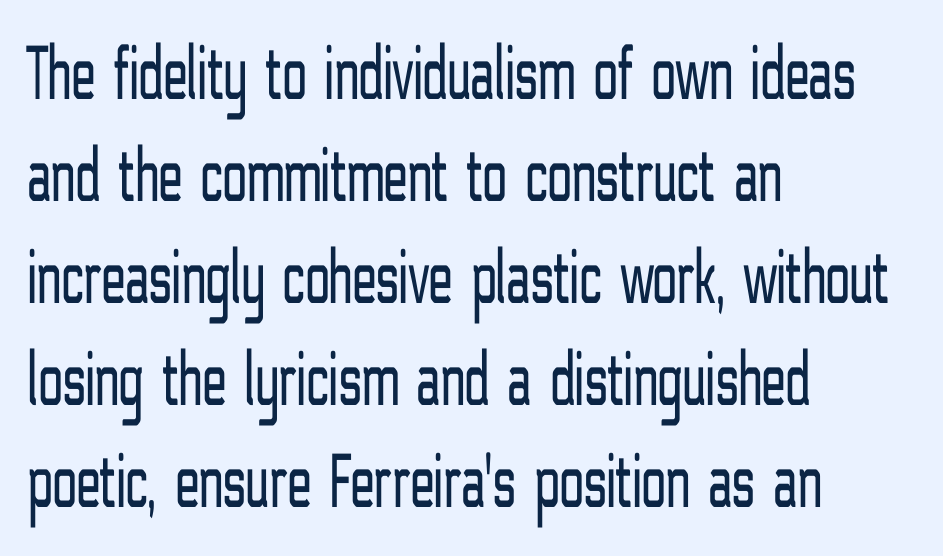
The text was rendered using a sans face with plain stroke endings. The specimen omits any rule beneath the text block's lines. How would I describe the line gaps? Plain and ordinary. The lines are quadded left. The rendering uses natural spacing where letterforms have individual widths. In terms of posture, this sample is upright.
